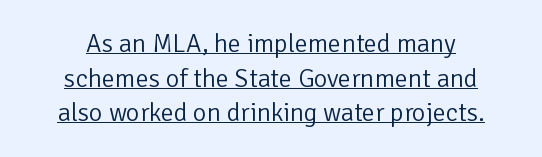
{"italic": "no", "bold": "no", "underline": "yes", "align": "center", "line_spacing": "normal", "line_spacing_ratio": 1.33, "letter_spacing": "normal", "letter_spacing_em": 0.0, "glyph_px": 26}
